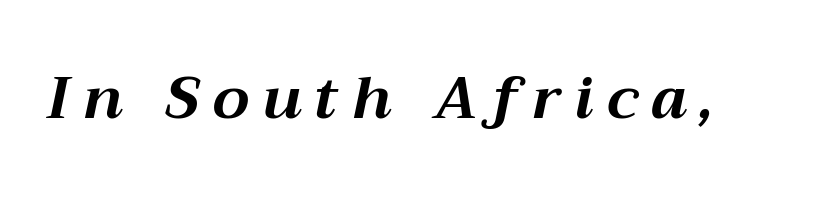
{"italic": "yes", "lean": "right", "slant_degrees": 12, "bold": "yes", "weight": "bold", "width": "normal", "stroke_contrast": "medium", "x_height": "medium", "monospaced": "no", "underline": "no", "letter_spacing": "wide", "letter_spacing_em": 0.23, "glyph_px": 59}
